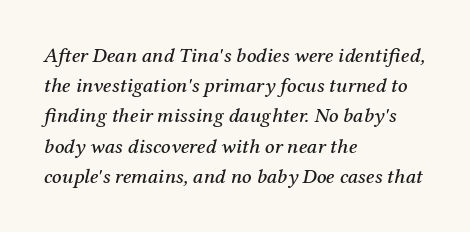
{"italic": "yes", "lean": "right", "slant_degrees": 12, "underline": "no", "align": "left", "line_spacing": "normal", "line_spacing_ratio": 1.44, "letter_spacing": "normal", "letter_spacing_em": 0.0, "glyph_px": 21}
